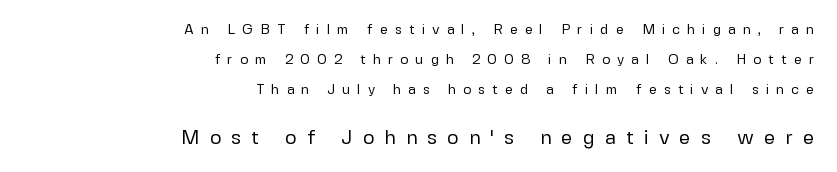
Q: Is the text bold? A: No.
Q: Is the text italic (slanted)? A: No, it is upright.
Q: Is the text underlined? A: No.
Q: How is the paragraph aligned? A: Right-aligned.
Q: Is the spacing between letters normal or unusually wide? A: Unusually wide.
Q: Is the spacing between lines tight, normal or loose? A: Loose.
Q: Which block of text is set in a larger size, the first (top) or the second (bottom)? A: The second (bottom) one.
